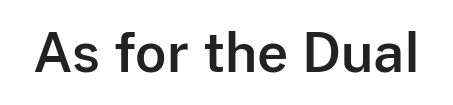
{"serif": "no", "italic": "no", "width": "normal", "stroke_contrast": "low", "x_height": "medium", "monospaced": "no", "underline": "no", "letter_spacing": "normal", "letter_spacing_em": 0.0, "glyph_px": 54}
